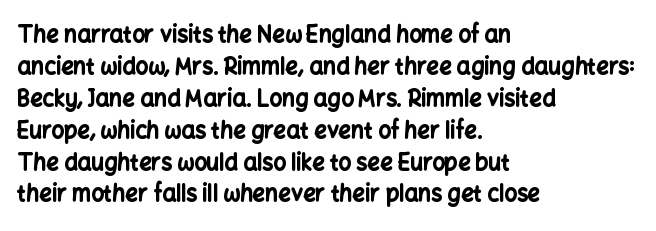
{"italic": "no", "bold": "yes", "underline": "no", "align": "left", "line_spacing": "normal", "line_spacing_ratio": 1.45, "letter_spacing": "normal", "letter_spacing_em": 0.0, "glyph_px": 22}
